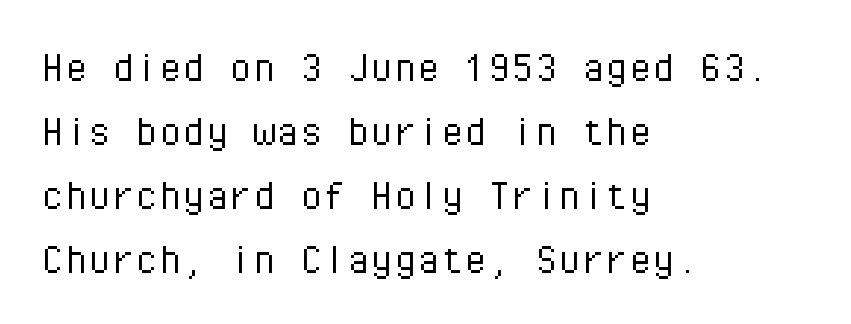
{"serif": "no", "italic": "no", "bold": "no", "weight": "light", "width": "normal", "stroke_contrast": "low", "x_height": "medium", "monospaced": "yes", "underline": "no", "align": "left", "line_spacing": "normal", "line_spacing_ratio": 1.36, "letter_spacing": "normal", "letter_spacing_em": 0.0, "glyph_px": 47}
